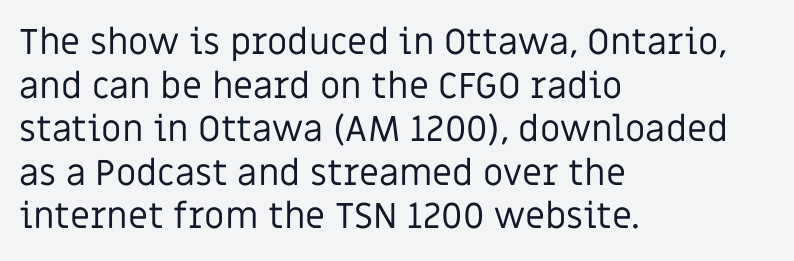
Q: Is the text bold? A: No.
Q: Is the text italic (slanted)? A: No, it is upright.
Q: Is the typeface a serif or a sans-serif typeface? A: Sans-serif.
Q: Is the text underlined? A: No.
Q: How is the paragraph aligned? A: Left-aligned.
Q: Is the spacing between letters normal or unusually wide? A: Normal.
Q: Width (condensed, normal, or wide)? A: Normal.
Q: Stroke contrast? A: Low.
Q: x-height? A: Large.
Q: Monospaced? A: No.
